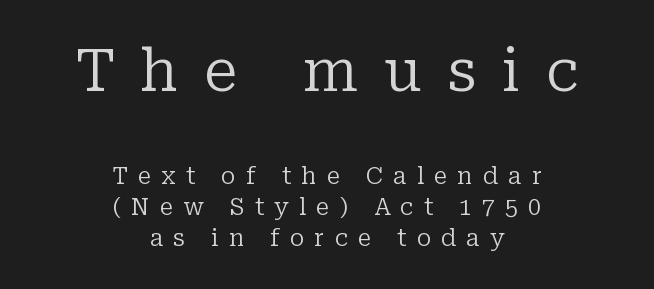
Underlining? Definitely not there. Serif or sans? Serif — the stroke terminals have little feet. Is this a heavy cut? Hardly; it is regular or lighter. Evenly set lines give the paragraph a standard silhouette.
